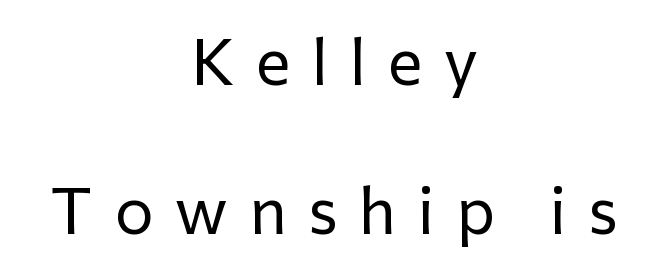
The rendering inserts visible extra space after every character. A typesetter would mark this as roman, not italic. Leading is clearly above the norm, producing a sparse column. Decoration check: the copy has no underline. Line starts and ends both wander, symmetrically. This is not heavy type; no bold has been used.
